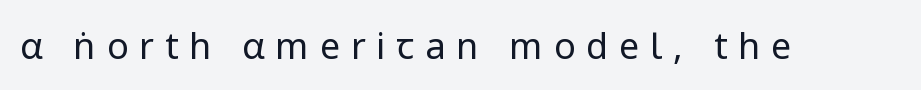
This is not heavy type; no bold has been used. Ordinary non-slanted type is in use. A typesetter would call this proportional, since set widths differ per character. Compared with typical body copy, the letter spacing here is much looser. This is sans-serif lettering, the kind often seen on screens and signage. The strip under each line holds only bare page.
